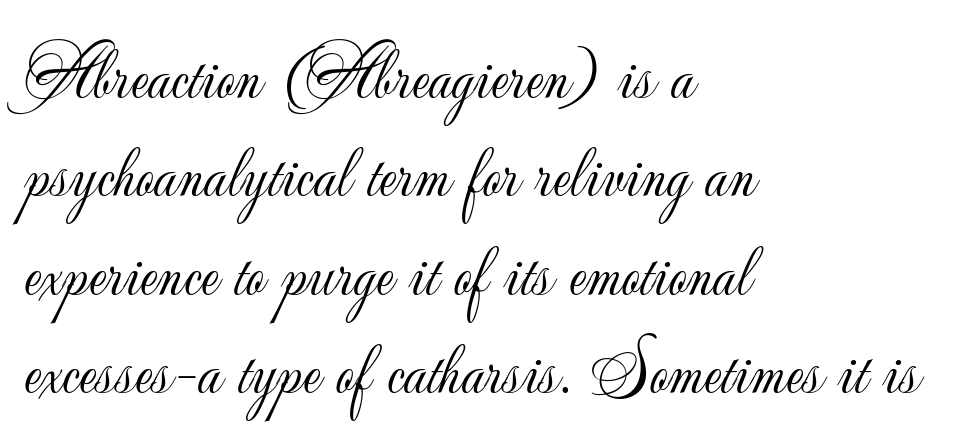
The image shows 74 px light sans-serif type; set left-aligned, normal line spacing (1.33x), normal letter spacing, not underlined; low stroke contrast and a small x-height.
